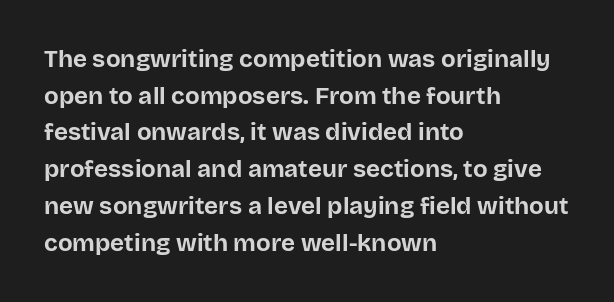
Q: Is the text bold? A: Yes.
Q: Is the text italic (slanted)? A: No, it is upright.
Q: Is the text underlined? A: No.
Q: How is the paragraph aligned? A: Left-aligned.
Q: Is the spacing between letters normal or unusually wide? A: Normal.
Q: Is the spacing between lines tight, normal or loose? A: Normal.
